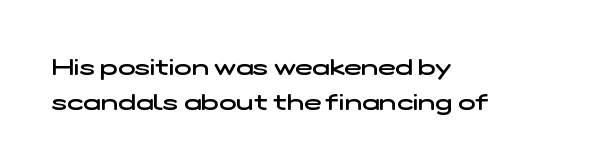
The image shows 23 px text type; set left-aligned, normal line spacing (1.51x), normal letter spacing, not underlined.
